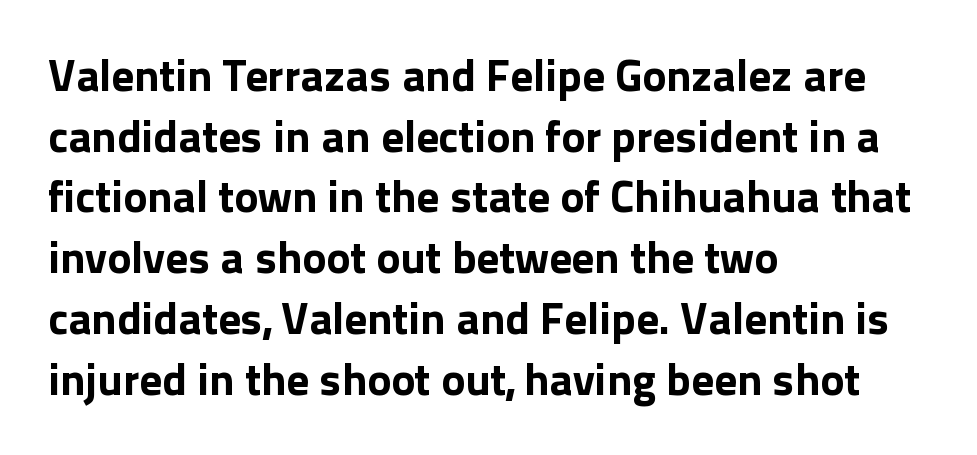
These words are printed bold, with thick strokes throughout. The type family on display is of the sans-serif kind. Do the letters lean? They stand straight. No extra tracking has been applied to these lines. In terms of leading, this rendering sits right in the middle.
